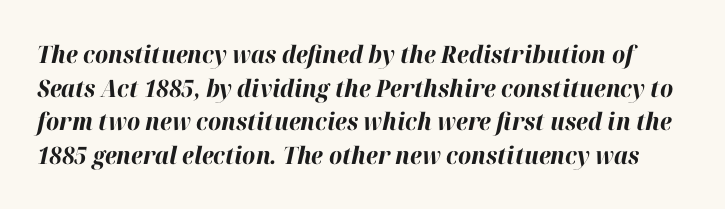
Q: Is the text bold? A: Yes.
Q: Is the text italic (slanted)? A: Yes, it leans right by about 12 degrees.
Q: Is the text underlined? A: No.
Q: Is the spacing between letters normal or unusually wide? A: Normal.
Q: Is the spacing between lines tight, normal or loose? A: Normal.
